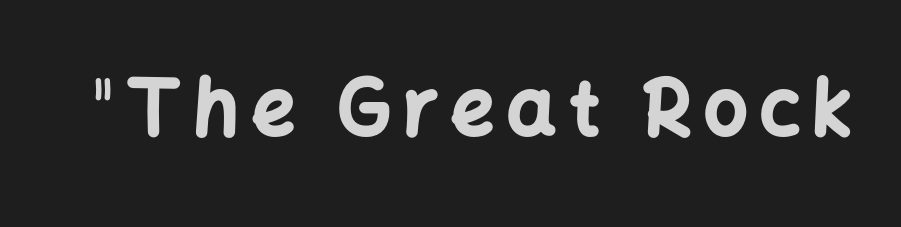
Q: Is the text bold? A: Yes.
Q: Is the text italic (slanted)? A: No, it is upright.
Q: Is the typeface a serif or a sans-serif typeface? A: Sans-serif.
Q: Is the text underlined? A: No.
Q: Width (condensed, normal, or wide)? A: Normal.
Q: Stroke contrast? A: Low.
Q: x-height? A: Medium.
Q: Monospaced? A: No.
